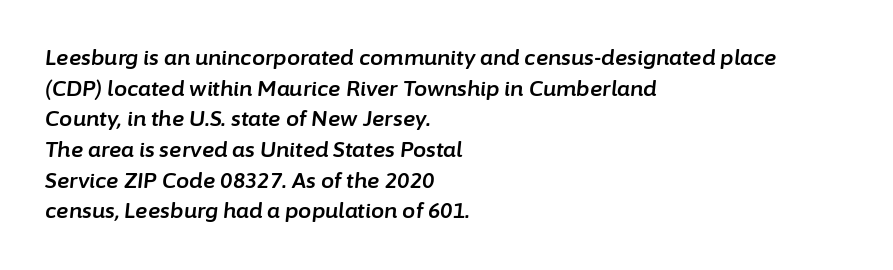
Words appear dense and cohesive because spacing is normal. Line starts are locked; line ends wander. A typesetter would mark this as italic. The string is rendered with underlining switched off. A normal amount of white space separates one row of letters from the next.
